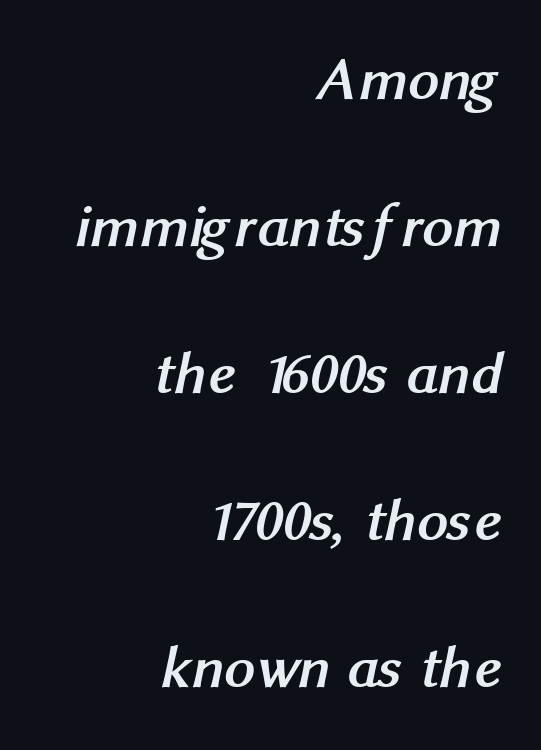
Line ends are locked; line starts wander. No word sits above an underline. Rows of type keep a wide berth in the vertical direction. These lines are rendered in a variable-pitch font.
